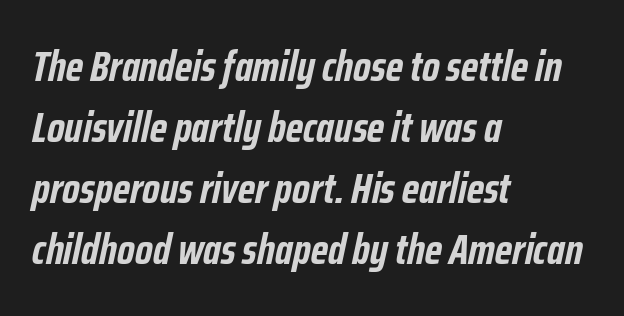
The image shows 43 px semibold, condensed type, italic (leaning right); set left-aligned, normal line spacing (1.42x), normal letter spacing, not underlined; low stroke contrast and a medium x-height.
